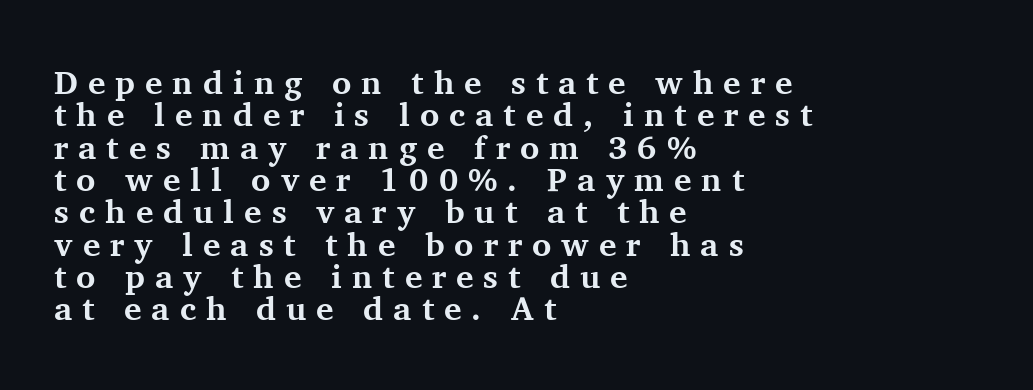
{"serif": "yes", "italic": "no", "bold": "yes", "weight": "bold", "width": "normal", "stroke_contrast": "medium", "x_height": "medium", "monospaced": "no", "underline": "no", "align": "left", "line_spacing": "tight", "line_spacing_ratio": 0.98, "letter_spacing": "wide", "letter_spacing_em": 0.3, "glyph_px": 33}
